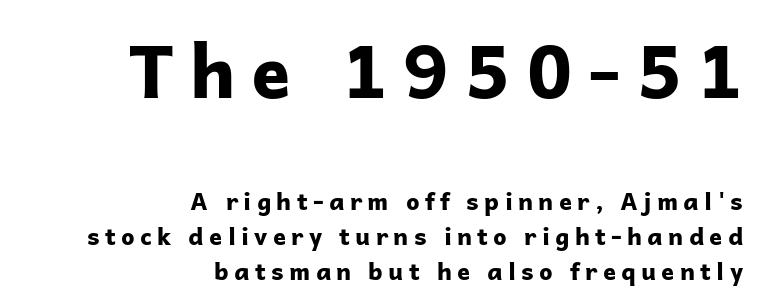
The image shows 73 px bold sans-serif type, upright; set right-aligned, normal line spacing (1.46x), unusually wide letter spacing (+0.22 em), not underlined; the first (top) block is 3.04x larger; low stroke contrast and a medium x-height.
